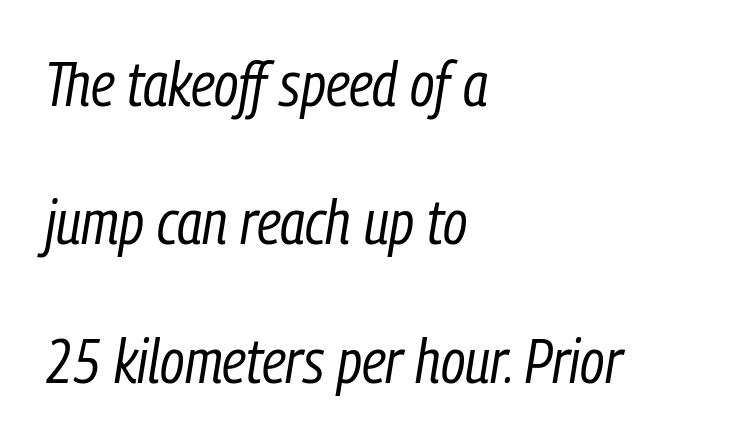
Each stroke keeps to a modest, everyday thickness or less. How are the letters spaced? Ordinarily, with no added tracking. A student would call this left alignment; a typographer would say flush left, rag right. A typesetter would mark this as italic.
